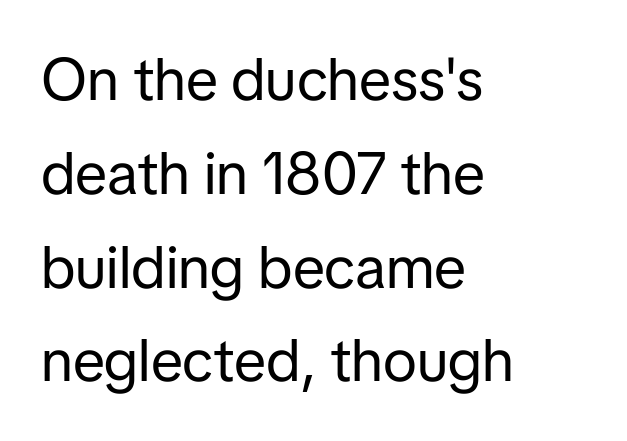
{"serif": "no", "italic": "no", "bold": "no", "weight": "regular", "width": "normal", "stroke_contrast": "low", "x_height": "medium", "monospaced": "no", "underline": "no", "align": "left", "line_spacing": "normal", "line_spacing_ratio": 1.59, "letter_spacing": "normal", "letter_spacing_em": 0.0, "glyph_px": 59}
